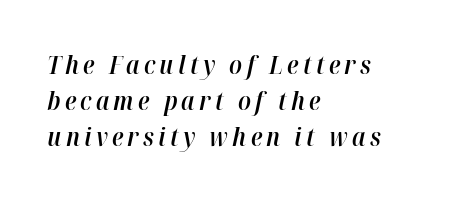
{"italic": "yes", "lean": "right", "slant_degrees": 12, "bold": "semi", "underline": "no", "align": "left", "line_spacing": "normal", "line_spacing_ratio": 1.45, "glyph_px": 25}
